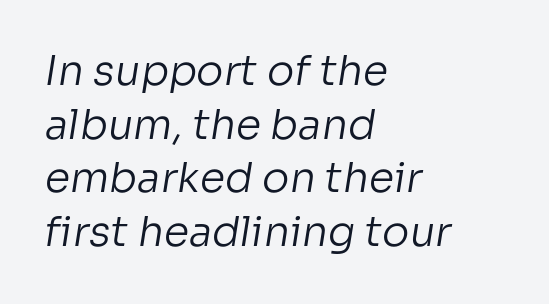
Here the designer chose a conventional face with non-uniform glyph widths. Reading down the column, the eye jumps a familiar distance to each next line. Weight: in the light-to-regular range. The specimen omits any rule beneath the text block's lines.
